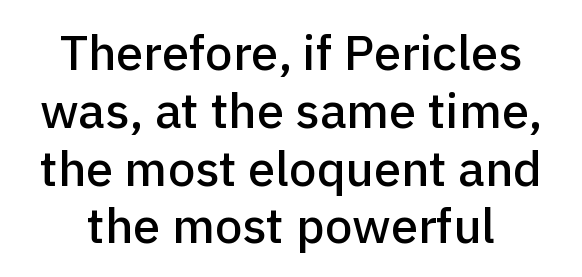
The image shows 49 px sans-serif type, upright; set line spacing 1.18x, normal letter spacing, not underlined; low stroke contrast and a medium x-height.
